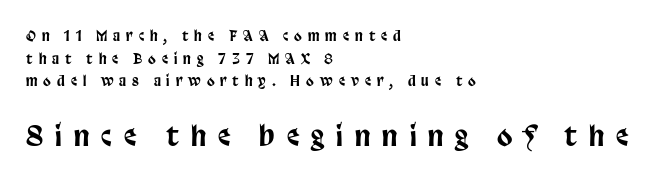
The second block has been scaled up relative to the first. Glance below the letters and you will spot only blank space. The font family rendered here belongs to the sans-serif group. Posture: straight, roman, zero tilt. Substantial extra tracking has been applied to these lines.
